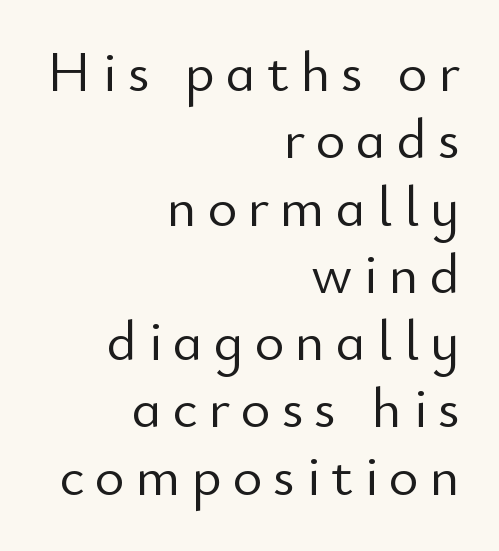
{"serif": "no", "italic": "no", "bold": "no", "weight": "light", "width": "normal", "stroke_contrast": "low", "x_height": "small", "monospaced": "no", "underline": "no", "align": "right", "line_spacing_ratio": 1.18, "glyph_px": 57}
